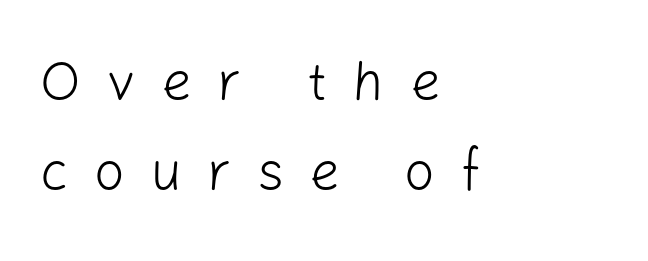
Q: Is the text bold? A: No.
Q: Is the text italic (slanted)? A: No, it is upright.
Q: Is the typeface a serif or a sans-serif typeface? A: Sans-serif.
Q: Is the text underlined? A: No.
Q: How is the paragraph aligned? A: Left-aligned.
Q: Is the spacing between letters normal or unusually wide? A: Unusually wide.
Q: Is the spacing between lines tight, normal or loose? A: Normal.
Q: Width (condensed, normal, or wide)? A: Normal.
Q: Stroke contrast? A: Low.
Q: x-height? A: Medium.
Q: Monospaced? A: No.
